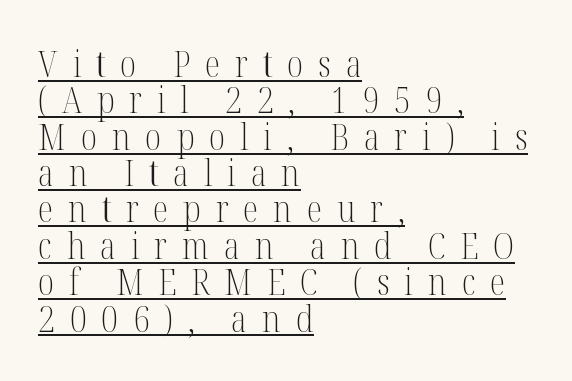
{"serif": "yes", "italic": "no", "bold": "no", "weight": "light", "width": "condensed", "stroke_contrast": "medium", "x_height": "medium", "monospaced": "no", "underline": "yes", "align": "left", "line_spacing": "tight", "line_spacing_ratio": 1.01, "letter_spacing": "wide", "letter_spacing_em": 0.41, "glyph_px": 36}
